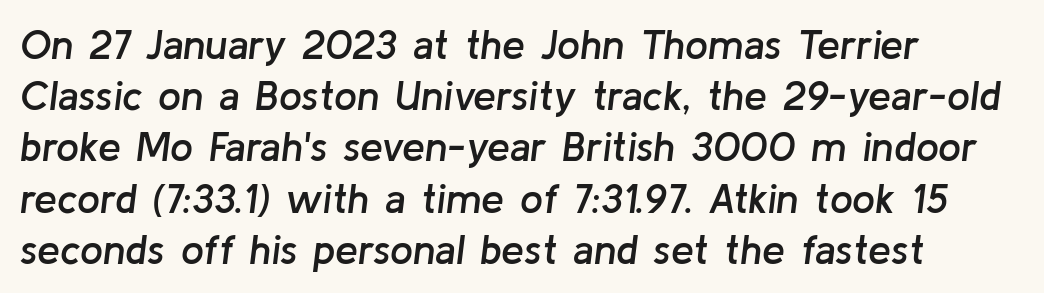
Q: Is the text bold? A: Semi-bold.
Q: Is the text italic (slanted)? A: Yes, it leans right by about 8 degrees.
Q: Is the text underlined? A: No.
Q: How is the paragraph aligned? A: Left-aligned.
Q: Is the spacing between letters normal or unusually wide? A: Normal.
Q: Is the spacing between lines tight, normal or loose? A: Normal.
Q: Width (condensed, normal, or wide)? A: Normal.
Q: Stroke contrast? A: Low.
Q: x-height? A: Medium.
Q: Monospaced? A: No.
